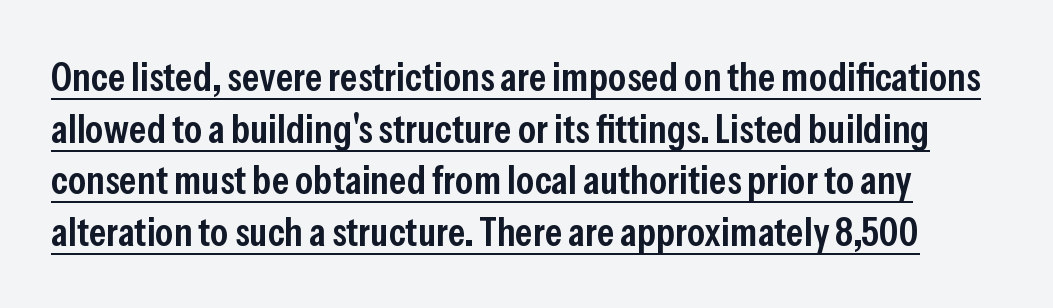
{"serif": "no", "italic": "no", "bold": "semi", "weight": "semibold", "width": "condensed", "stroke_contrast": "low", "x_height": "medium", "monospaced": "no", "underline": "yes", "line_spacing": "normal", "line_spacing_ratio": 1.26, "letter_spacing": "normal", "letter_spacing_em": 0.0, "glyph_px": 41}
